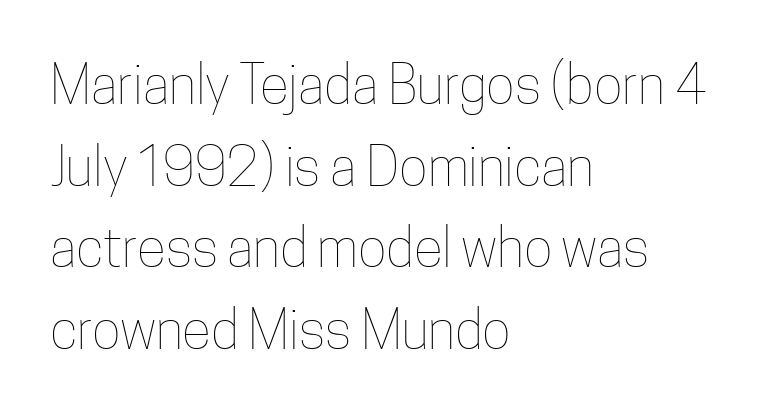
The specimen omits any rule beneath the text block's lines. No letter is thick-stroked: the sample isn't bold. Look at the tracking — it's just the regular setting, nothing added. Quick note: not italic, upright. In terms of leading, this rendering sits right in the middle.
